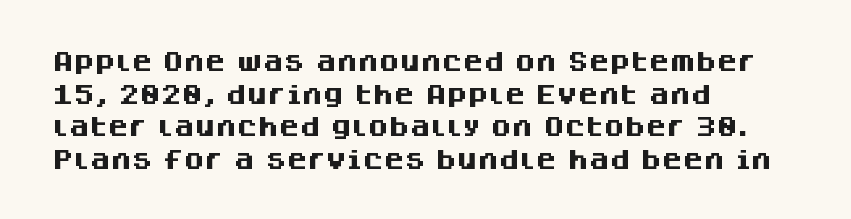
The image shows 21 px bold type, upright; set left-aligned, normal line spacing (1.55x), normal letter spacing, not underlined.
